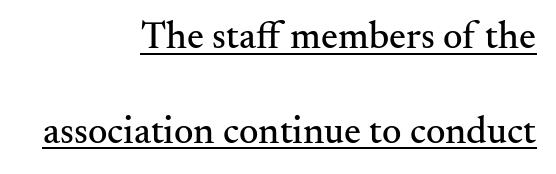
The image shows 38 px serif type, upright; set right-aligned, loose line spacing (2.49x), normal letter spacing, underlined; medium stroke contrast and a small x-height.
